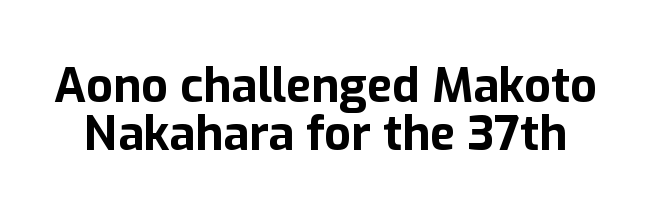
Q: Is the text bold? A: Yes.
Q: Is the text italic (slanted)? A: No, it is upright.
Q: Is the typeface a serif or a sans-serif typeface? A: Sans-serif.
Q: Is the text underlined? A: No.
Q: Is the spacing between letters normal or unusually wide? A: Normal.
Q: Is the spacing between lines tight, normal or loose? A: Tight.
Q: Width (condensed, normal, or wide)? A: Normal.
Q: Stroke contrast? A: Low.
Q: x-height? A: Medium.
Q: Monospaced? A: No.
